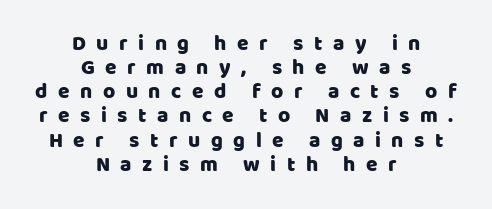
The letters stand upright; this is a roman face. The tracking reads as deliberately expanded to a designer's eye. Closely set lines give the paragraph a compact silhouette. Bare-footed words on every line. The passage is arranged like a title page — every line centered.
